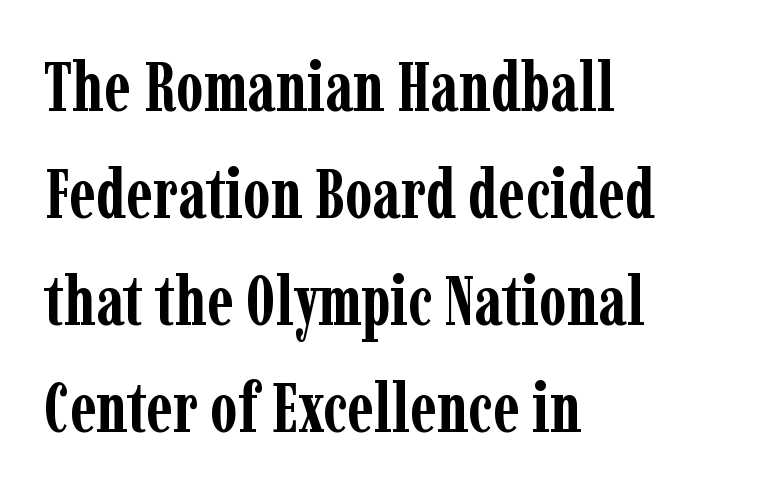
{"serif": "yes", "italic": "no", "bold": "yes", "weight": "semibold", "width": "condensed", "stroke_contrast": "low", "x_height": "medium", "monospaced": "no", "underline": "no", "align": "left", "line_spacing": "normal", "line_spacing_ratio": 1.53, "letter_spacing": "normal", "letter_spacing_em": 0.0, "glyph_px": 70}
